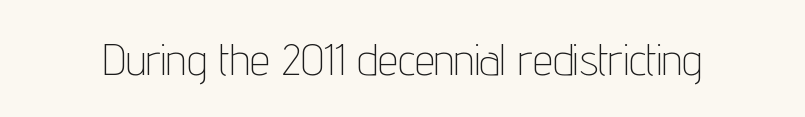
{"serif": "no", "italic": "no", "bold": "no", "weight": "thin", "width": "condensed", "stroke_contrast": "low", "x_height": "medium", "monospaced": "no", "underline": "no", "letter_spacing": "normal", "letter_spacing_em": 0.0, "glyph_px": 45}
